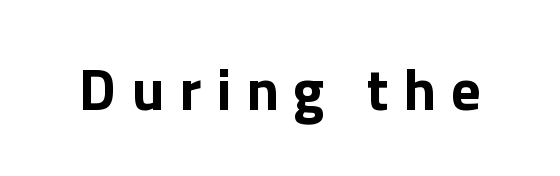
{"serif": "no", "italic": "no", "bold": "yes", "weight": "bold", "width": "normal", "x_height": "medium", "monospaced": "no", "underline": "no", "letter_spacing": "wide", "letter_spacing_em": 0.25, "glyph_px": 59}
